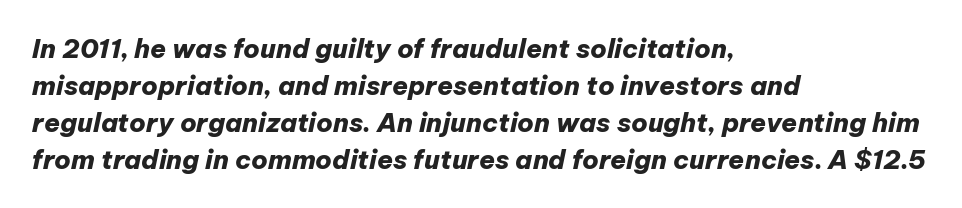
Q: Is the text bold? A: Yes.
Q: Is the text italic (slanted)? A: Yes, it leans right by about 12 degrees.
Q: Is the text underlined? A: No.
Q: How is the paragraph aligned? A: Left-aligned.
Q: Is the spacing between letters normal or unusually wide? A: Normal.
Q: Is the spacing between lines tight, normal or loose? A: Normal.
